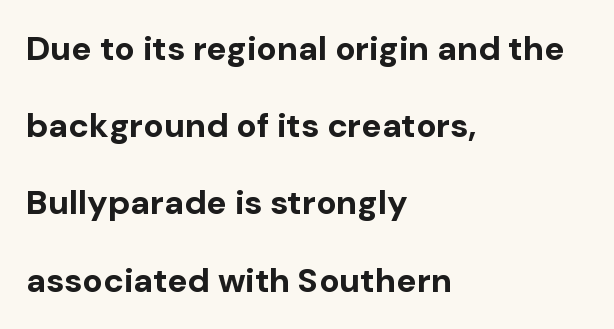
{"serif": "no", "italic": "no", "bold": "yes", "weight": "bold", "width": "normal", "stroke_contrast": "low", "x_height": "medium", "monospaced": "no", "underline": "no", "align": "left", "line_spacing": "loose", "line_spacing_ratio": 2.27, "letter_spacing": "normal", "letter_spacing_em": 0.0, "glyph_px": 34}
